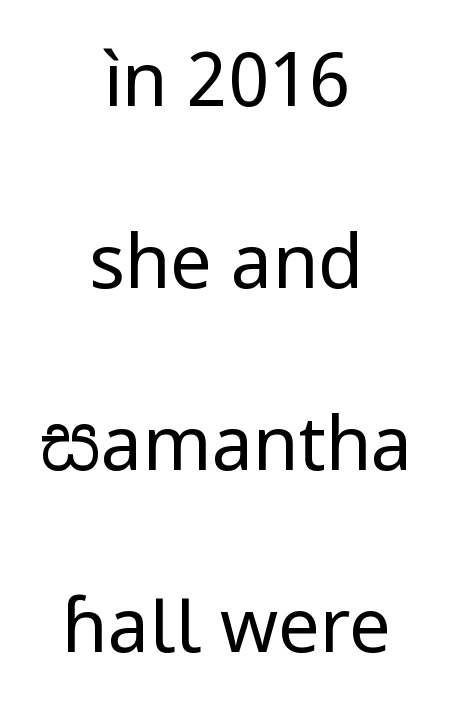
The image shows 74 px regular-weight sans-serif type, upright; set centered, loose line spacing (2.46x), normal letter spacing, not underlined; low stroke contrast and a medium x-height.
